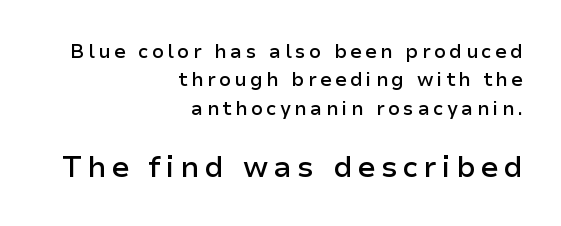
Q: Is the text bold? A: Semi-bold.
Q: Is the text italic (slanted)? A: No, it is upright.
Q: Is the typeface a serif or a sans-serif typeface? A: Sans-serif.
Q: Is the text underlined? A: No.
Q: How is the paragraph aligned? A: Right-aligned.
Q: Is the spacing between lines tight, normal or loose? A: Normal.
Q: Which block of text is set in a larger size, the first (top) or the second (bottom)? A: The second (bottom) one.
Q: Width (condensed, normal, or wide)? A: Normal.
Q: Stroke contrast? A: Low.
Q: x-height? A: Medium.
Q: Monospaced? A: No.
